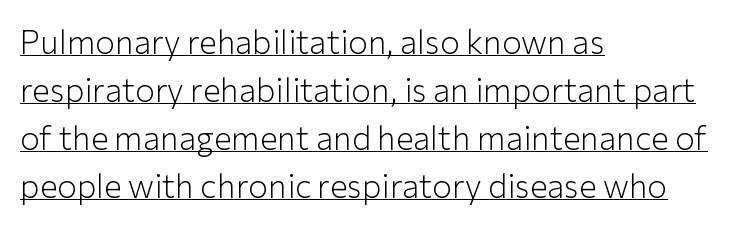
Each stroke keeps to a modest, everyday thickness or less. Reading down the block, your eye returns to a fixed left position each line. Successive baselines arrive at the customary interval. No feet cap the strokes, marking this as sans-serif type. Has an underline been added? It has. Is this a fixed-width face? No — the glyphs have proportional, varying widths.
